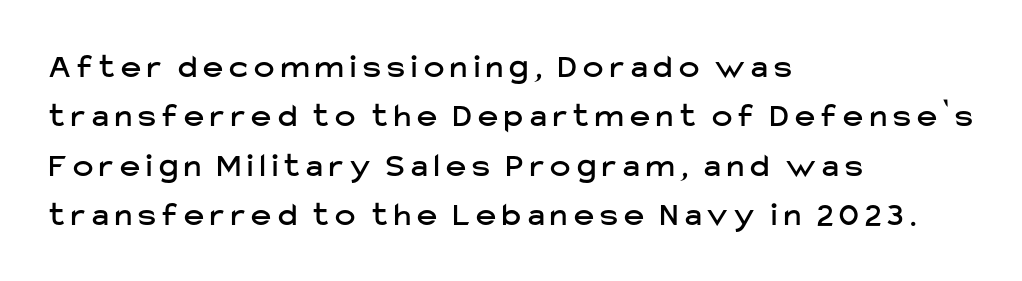
Q: Is the text italic (slanted)? A: No, it is upright.
Q: Is the typeface a serif or a sans-serif typeface? A: Sans-serif.
Q: Is the text underlined? A: No.
Q: How is the paragraph aligned? A: Left-aligned.
Q: Is the spacing between lines tight, normal or loose? A: Normal.
Q: Width (condensed, normal, or wide)? A: Normal.
Q: Stroke contrast? A: Low.
Q: x-height? A: Medium.
Q: Monospaced? A: No.
